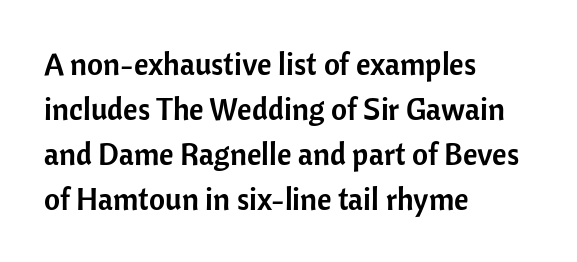
Caption: standard tracking, unaltered. Notice how the stems are strictly vertical — no italics here. These lines are rendered in a variable-pitch font. Regarding leading, the lines here are spaced in the standard way.
